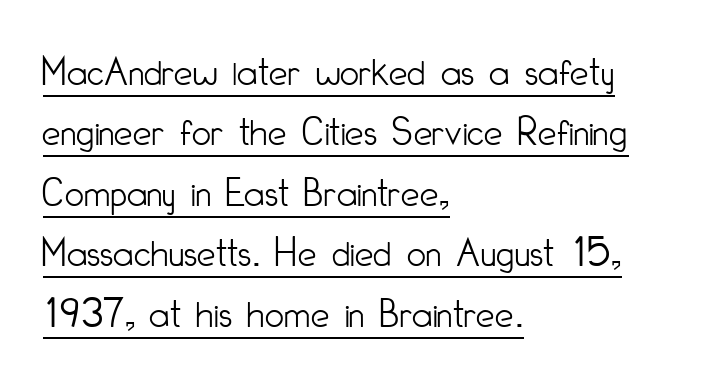
This sample uses plain, unmodified letter spacing. This sample keeps an unexceptional amount of space between lines. Do the characters align in a grid? No, the font is proportional. The strokes carry an ordinary text weight at most.
